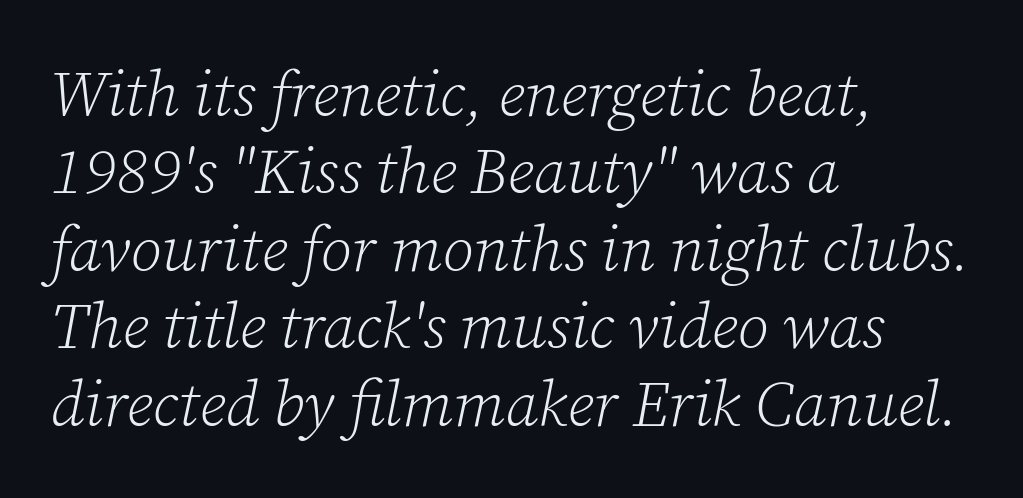
There is no visible air inserted between adjacent glyphs. Horizontal alignment here is leftward, the default for most running prose. Ink coverage per letter is moderate at most. The passage shown is typed in a proportional face where columns would drift. Italic: yes, the glyphs are oblique.
